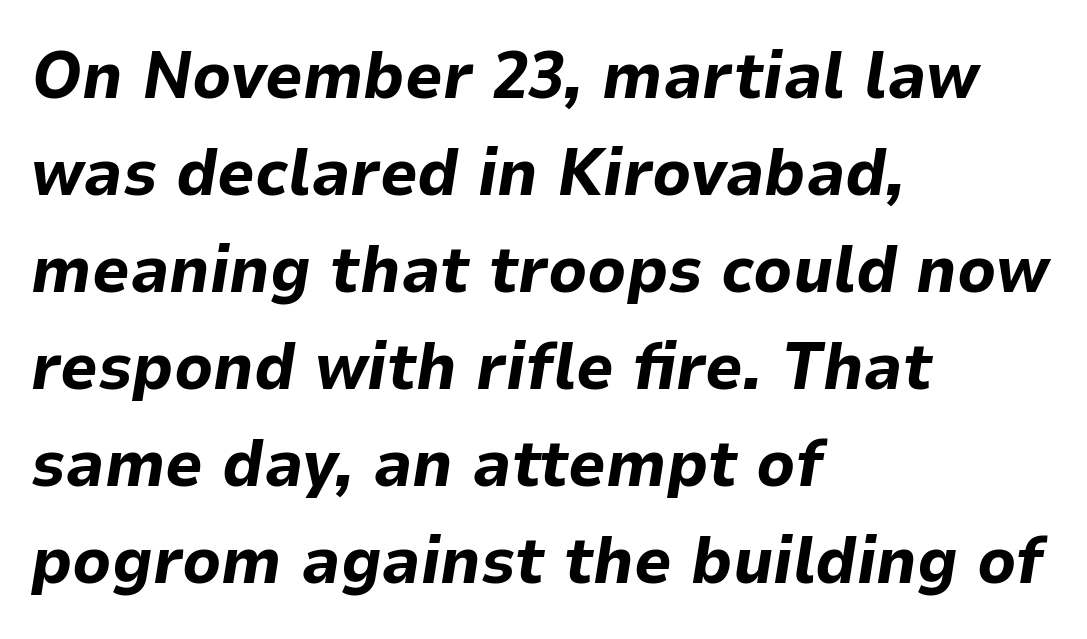
Q: Is the text bold? A: Yes.
Q: Is the text italic (slanted)? A: Yes, it leans right by about 9 degrees.
Q: Is the text underlined? A: No.
Q: How is the paragraph aligned? A: Left-aligned.
Q: Is the spacing between letters normal or unusually wide? A: Normal.
Q: Is the spacing between lines tight, normal or loose? A: Normal.
Q: Width (condensed, normal, or wide)? A: Normal.
Q: Stroke contrast? A: Low.
Q: x-height? A: Medium.
Q: Monospaced? A: No.
